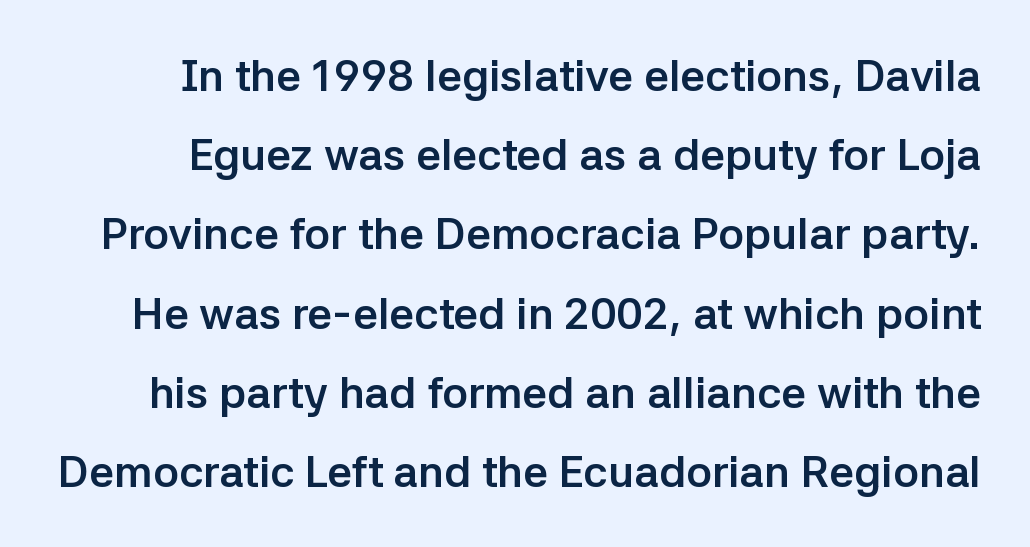
The image shows 44 px semibold sans-serif type, upright; set line spacing 1.8x, normal letter spacing, not underlined; low stroke contrast and a medium x-height.
